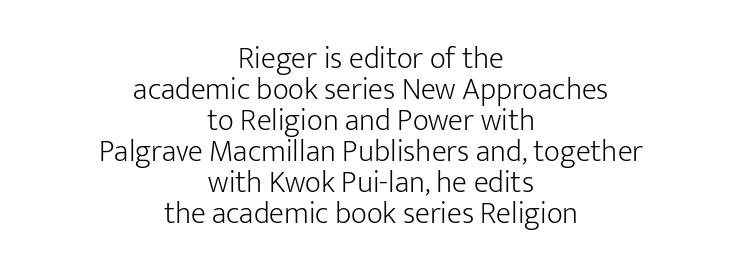
The typeface chosen for these lines omits serifs. Casual observation: everything's sitting right in the middle. Letter spacing: default. The baseline area is clear.
